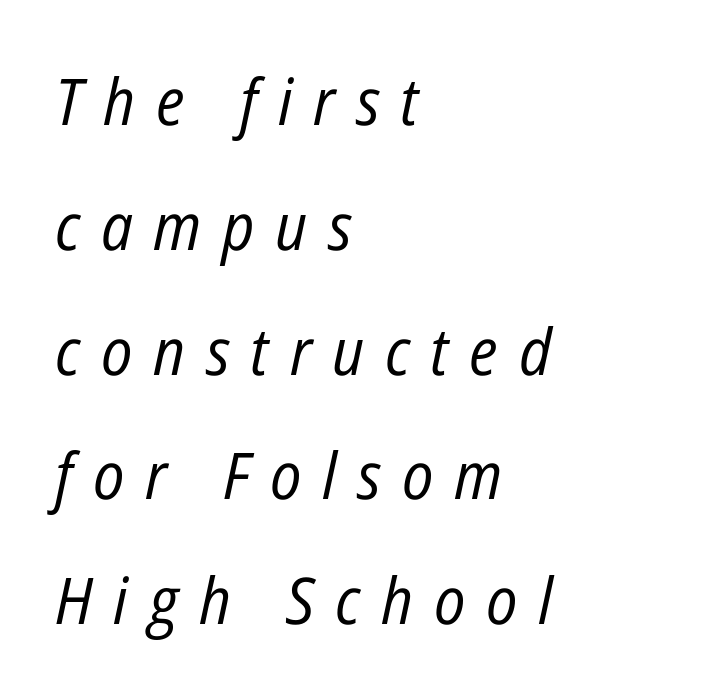
{"italic": "yes", "lean": "right", "slant_degrees": 12, "bold": "no", "weight": "regular", "width": "condensed", "stroke_contrast": "low", "x_height": "medium", "monospaced": "no", "underline": "no", "align": "left", "line_spacing": "loose", "line_spacing_ratio": 1.92, "letter_spacing": "wide", "letter_spacing_em": 0.32, "glyph_px": 65}
